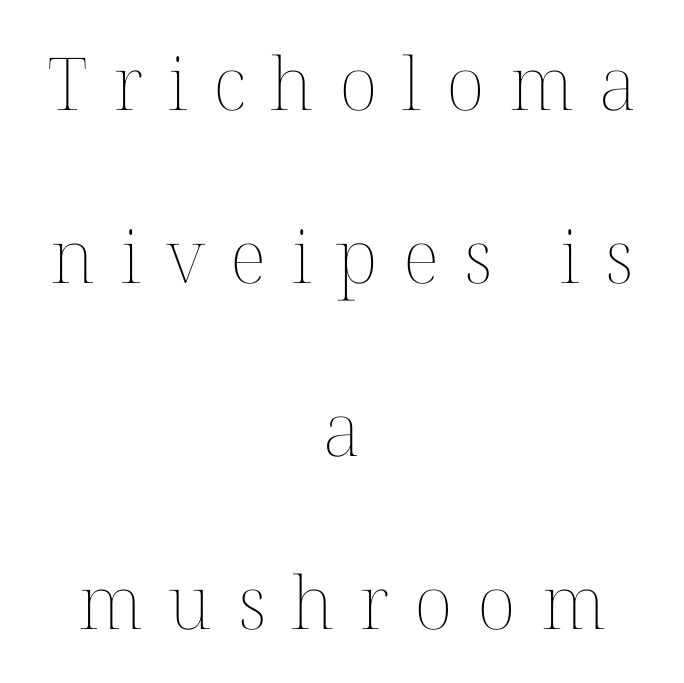
The image shows 73 px thin type, upright; set centered, loose line spacing (2.37x), unusually wide letter spacing (+0.34 em), not underlined; medium stroke contrast and a medium x-height.
